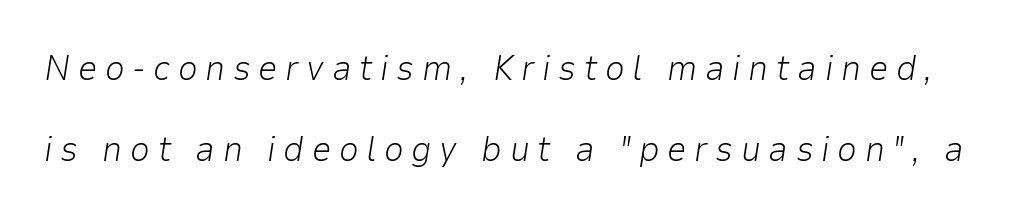
Q: Is the text bold? A: No.
Q: Is the text italic (slanted)? A: Yes, it leans right by about 9 degrees.
Q: Is the text underlined? A: No.
Q: Is the spacing between letters normal or unusually wide? A: Unusually wide.
Q: Is the spacing between lines tight, normal or loose? A: Loose.
Q: Width (condensed, normal, or wide)? A: Normal.
Q: Stroke contrast? A: Low.
Q: x-height? A: Medium.
Q: Monospaced? A: No.
